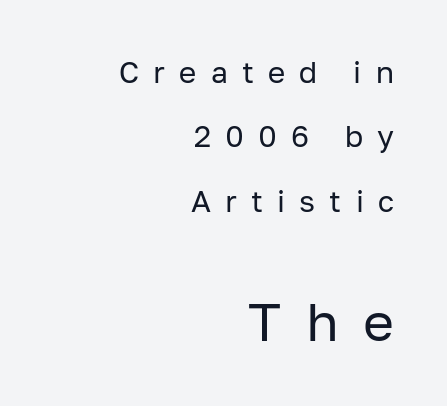
{"serif": "no", "italic": "no", "bold": "no", "weight": "regular", "width": "normal", "stroke_contrast": "low", "x_height": "medium", "monospaced": "no", "underline": "no", "align": "right", "line_spacing": "loose", "line_spacing_ratio": 2.15, "letter_spacing": "wide", "letter_spacing_em": 0.47, "larger_block": "second", "size_ratio": 1.77, "glyph_px": 53}
